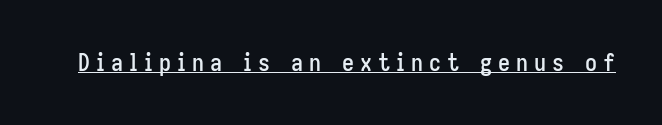
The image shows 24 px text type, upright; set unusually wide letter spacing (+0.25 em), underlined.
